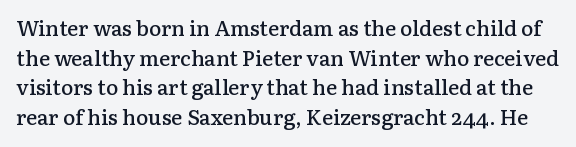
{"italic": "no", "bold": "semi", "underline": "no", "line_spacing": "normal", "line_spacing_ratio": 1.41, "letter_spacing": "normal", "letter_spacing_em": 0.0, "glyph_px": 21}
